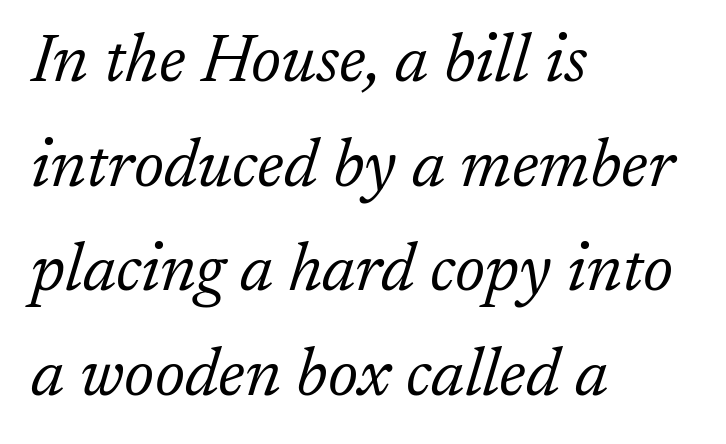
Q: Is the text bold? A: No.
Q: Is the text italic (slanted)? A: Yes, it leans right by about 17 degrees.
Q: Is the typeface a serif or a sans-serif typeface? A: Serif.
Q: Is the text underlined? A: No.
Q: How is the paragraph aligned? A: Left-aligned.
Q: Is the spacing between letters normal or unusually wide? A: Normal.
Q: Is the spacing between lines tight, normal or loose? A: Normal.
Q: Width (condensed, normal, or wide)? A: Normal.
Q: Stroke contrast? A: Low.
Q: x-height? A: Medium.
Q: Monospaced? A: No.
